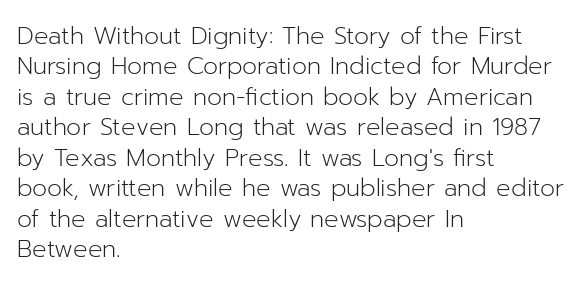
Q: Is the text bold? A: No.
Q: Is the text italic (slanted)? A: No, it is upright.
Q: Is the text underlined? A: No.
Q: How is the paragraph aligned? A: Left-aligned.
Q: Is the spacing between letters normal or unusually wide? A: Normal.
Q: Is the spacing between lines tight, normal or loose? A: Normal.
